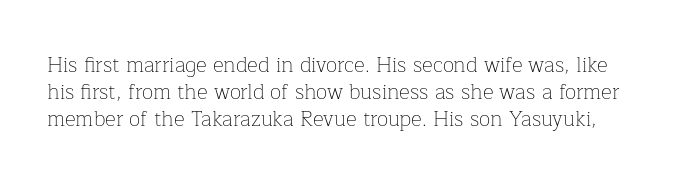
Bold? No — there's no thickening of the strokes. Line spacing here is normal. Here the glyphs are tracked normally, forming tight word shapes. Rule under the text: the space is simply empty. If you drew a line through each stem, it would be perfectly vertical.
